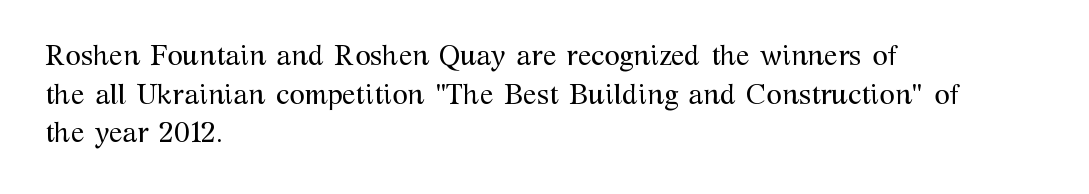
Q: Is the text bold? A: No.
Q: Is the text italic (slanted)? A: No, it is upright.
Q: Is the typeface a serif or a sans-serif typeface? A: Serif.
Q: Is the text underlined? A: No.
Q: How is the paragraph aligned? A: Left-aligned.
Q: Is the spacing between letters normal or unusually wide? A: Normal.
Q: Is the spacing between lines tight, normal or loose? A: Normal.
Q: Width (condensed, normal, or wide)? A: Normal.
Q: Stroke contrast? A: Medium.
Q: x-height? A: Medium.
Q: Monospaced? A: No.
